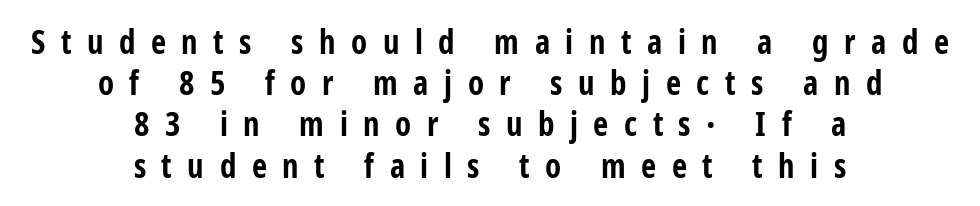
{"serif": "no", "italic": "no", "bold": "yes", "weight": "bold", "width": "condensed", "stroke_contrast": "low", "x_height": "medium", "monospaced": "no", "underline": "no", "align": "center", "line_spacing": "normal", "line_spacing_ratio": 1.25, "letter_spacing": "wide", "letter_spacing_em": 0.47, "glyph_px": 33}
